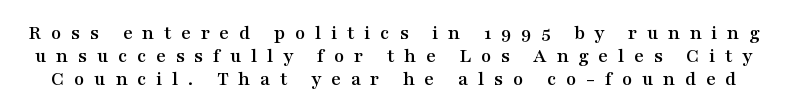
The image shows 21 px text type, upright; set tight line spacing (1.09x), unusually wide letter spacing (+0.46 em), not underlined.
